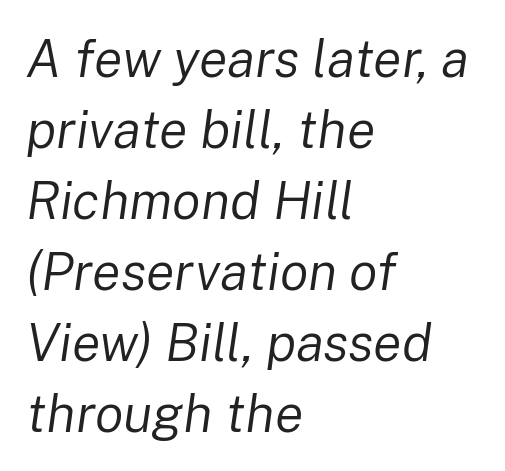
The image shows 53 px regular-weight type, italic (leaning right); set left-aligned, normal line spacing (1.34x), normal letter spacing, not underlined; low stroke contrast and a medium x-height.
